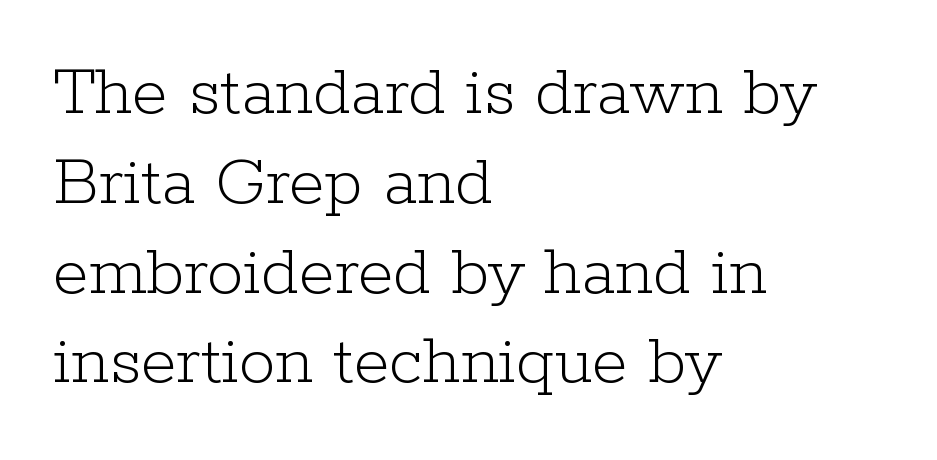
Leftover space on each line is placed entirely after the last word. Only glyphs here, with clear space below each row. The passage shown is not bold in any degree. Honestly, the letter spacing is just normal — you wouldn't notice it. This rendering employs a face with finishing strokes, i.e., a serif. The typography opts for an upright posture over an oblique one.
